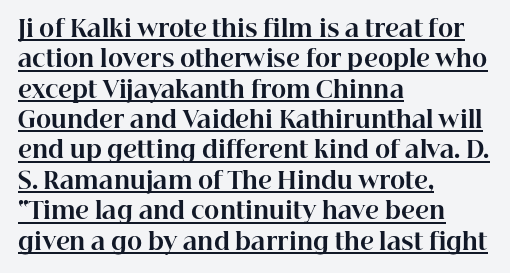
This sample carries an underscore along the baseline area. How are the letters spaced? Ordinarily, with no added tracking. The letters are bold, with thick, heavy strokes. Quick note: interline space is typical. Compared with a centered layout, this one pins lines to the left instead.
